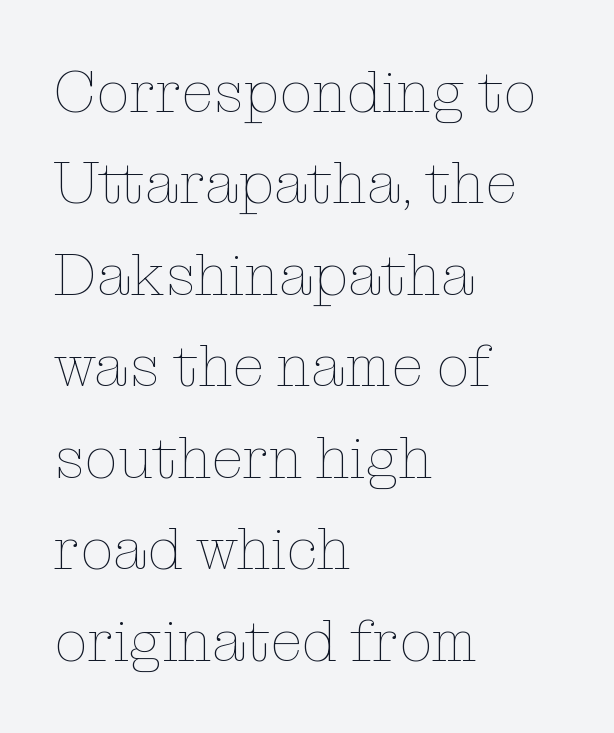
Baseline-to-baseline distance is the conventional proportion of letter height. Underline: absent. Do the characters align in a grid? No, the font is proportional. The paragraph has a hard left edge and a soft right edge. Short note: letters normally spaced.
